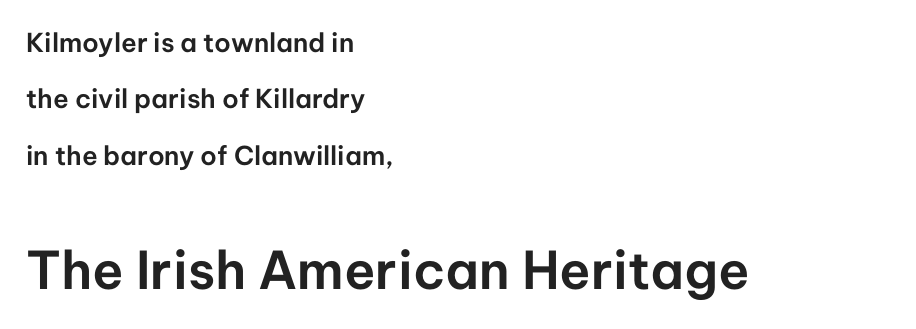
{"serif": "no", "italic": "no", "width": "normal", "stroke_contrast": "low", "x_height": "medium", "monospaced": "no", "underline": "no", "align": "left", "line_spacing": "loose", "line_spacing_ratio": 2.17, "letter_spacing": "normal", "letter_spacing_em": 0.0, "larger_block": "second", "size_ratio": 2.0, "glyph_px": 52}
